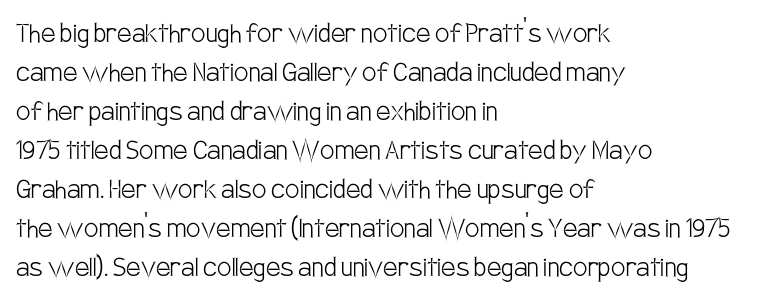
Alignment: flush left. A roman cut, with each character standing at attention. Glance below the letters and you will spot only blank space. Think of a printed novel: that variable character pitch is what you see here. The letterforms sit at book weight or below. The passage shown is typeset with a sans-serif family.
